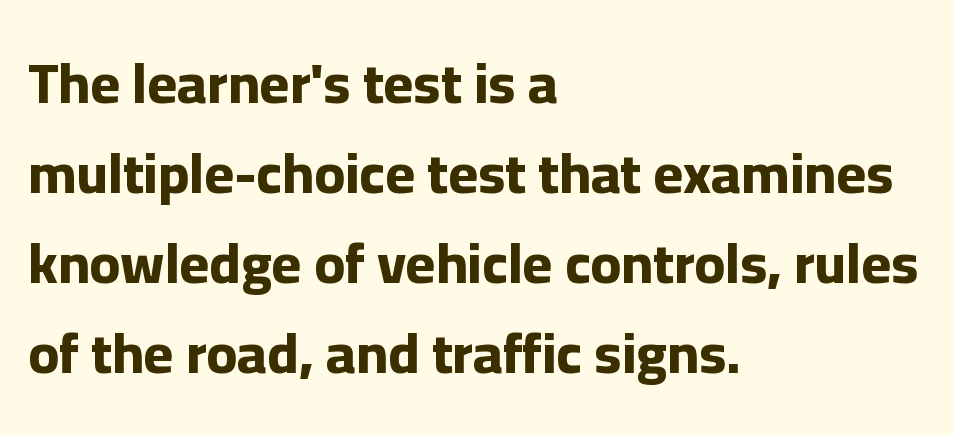
{"serif": "no", "italic": "no", "bold": "yes", "weight": "bold", "width": "normal", "stroke_contrast": "low", "x_height": "medium", "monospaced": "no", "underline": "no", "align": "left", "line_spacing": "normal", "line_spacing_ratio": 1.58, "letter_spacing": "normal", "letter_spacing_em": 0.0, "glyph_px": 57}
